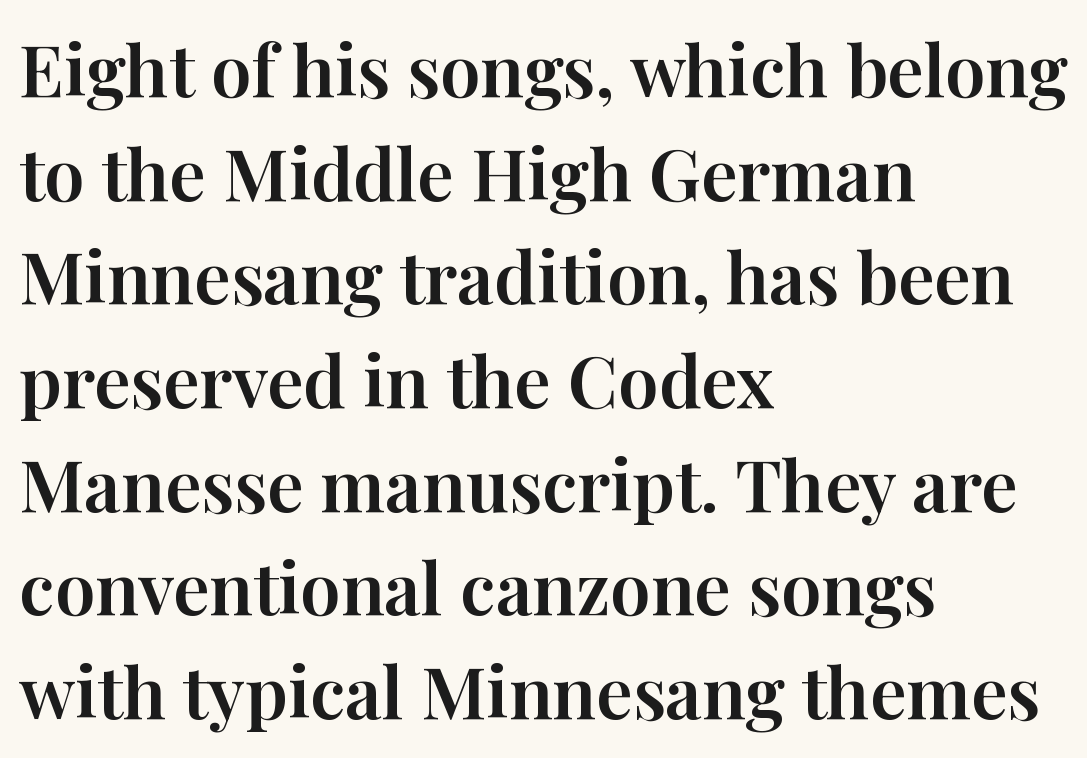
{"serif": "yes", "italic": "no", "width": "normal", "stroke_contrast": "high", "x_height": "medium", "monospaced": "no", "underline": "no", "align": "left", "line_spacing": "normal", "line_spacing_ratio": 1.44, "letter_spacing": "normal", "letter_spacing_em": 0.0, "glyph_px": 72}
